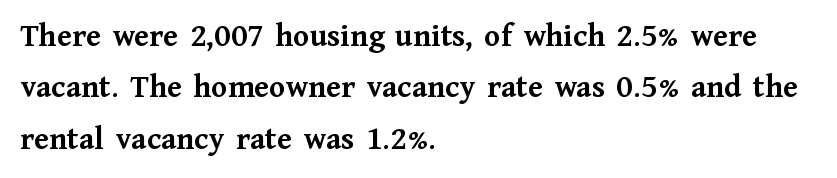
Q: Is the text bold? A: Yes.
Q: Is the text italic (slanted)? A: No, it is upright.
Q: Is the typeface a serif or a sans-serif typeface? A: Serif.
Q: Is the text underlined? A: No.
Q: How is the paragraph aligned? A: Left-aligned.
Q: Is the spacing between letters normal or unusually wide? A: Normal.
Q: Is the spacing between lines tight, normal or loose? A: Normal.
Q: Width (condensed, normal, or wide)? A: Normal.
Q: Stroke contrast? A: Medium.
Q: x-height? A: Medium.
Q: Monospaced? A: No.
